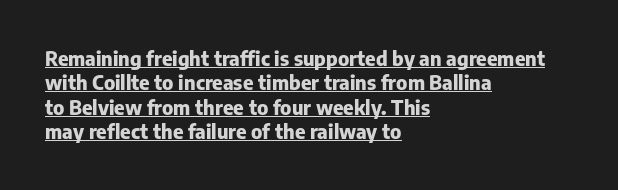
{"italic": "no", "bold": "yes", "underline": "yes", "align": "left", "line_spacing_ratio": 1.22, "letter_spacing": "normal", "letter_spacing_em": 0.0, "glyph_px": 20}
